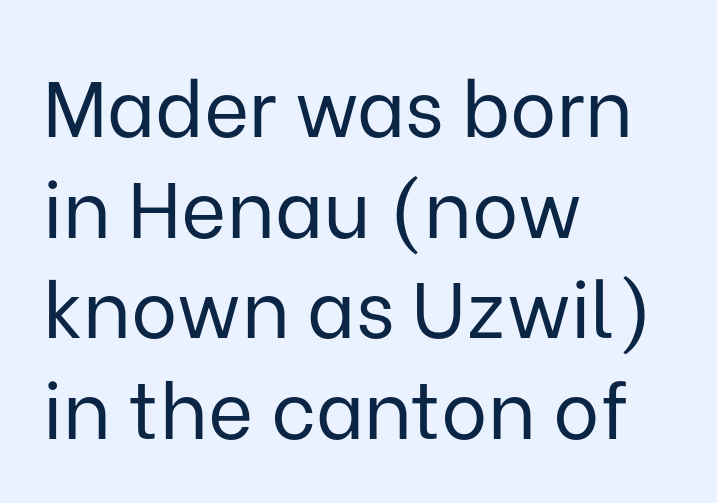
The image shows 78 px regular-weight sans-serif type, upright; set left-aligned, normal line spacing (1.29x), normal letter spacing, not underlined; low stroke contrast and a medium x-height.
